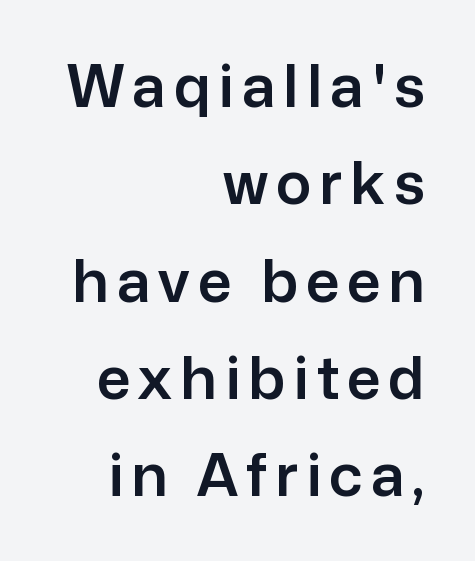
Q: Is the text italic (slanted)? A: No, it is upright.
Q: Is the typeface a serif or a sans-serif typeface? A: Sans-serif.
Q: Is the text underlined? A: No.
Q: How is the paragraph aligned? A: Right-aligned.
Q: Is the spacing between lines tight, normal or loose? A: Normal.
Q: Width (condensed, normal, or wide)? A: Normal.
Q: Stroke contrast? A: Low.
Q: x-height? A: Medium.
Q: Monospaced? A: No.
